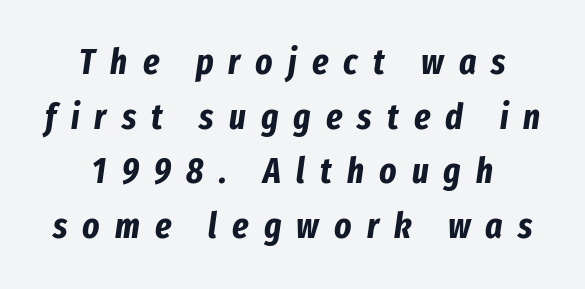
{"italic": "yes", "lean": "right", "slant_degrees": 8, "bold": "yes", "weight": "bold", "width": "condensed", "stroke_contrast": "low", "x_height": "medium", "monospaced": "no", "underline": "no", "align": "center", "line_spacing": "normal", "line_spacing_ratio": 1.52, "letter_spacing": "wide", "letter_spacing_em": 0.42, "glyph_px": 36}
